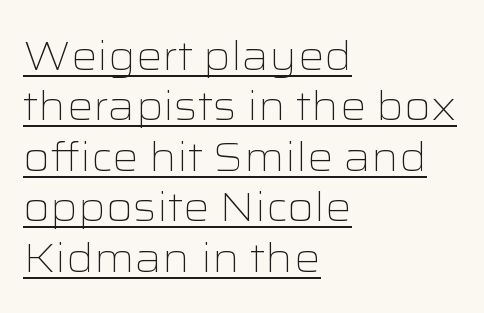
The image shows 41 px light, wide sans-serif type, upright; set left-aligned, line spacing 1.23x, normal letter spacing, underlined; low stroke contrast and a medium x-height.
